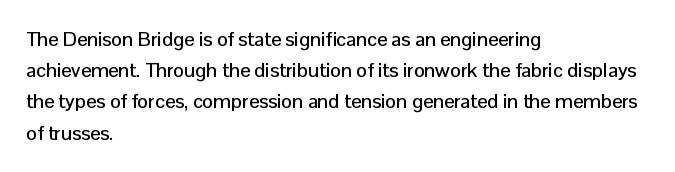
Q: Is the text italic (slanted)? A: No, it is upright.
Q: Is the text underlined? A: No.
Q: How is the paragraph aligned? A: Left-aligned.
Q: Is the spacing between letters normal or unusually wide? A: Normal.
Q: Is the spacing between lines tight, normal or loose? A: Normal.
